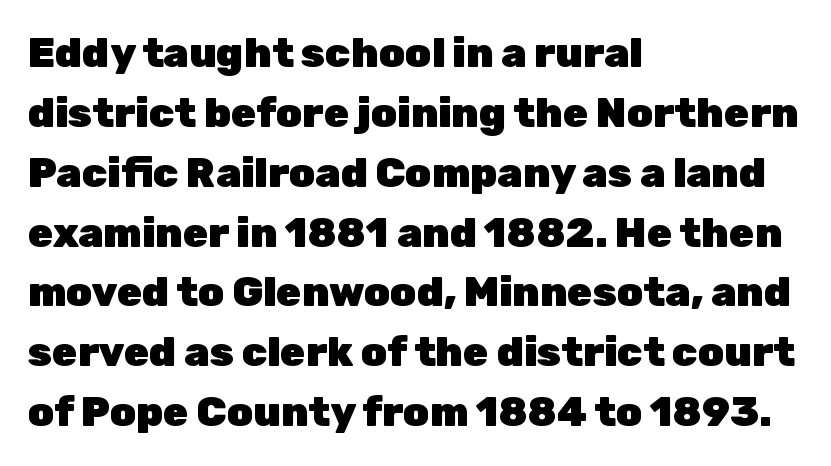
{"serif": "no", "italic": "no", "bold": "yes", "weight": "heavy", "width": "normal", "stroke_contrast": "low", "x_height": "medium", "monospaced": "no", "underline": "no", "align": "left", "line_spacing": "normal", "line_spacing_ratio": 1.46, "letter_spacing": "normal", "letter_spacing_em": 0.0, "glyph_px": 41}
